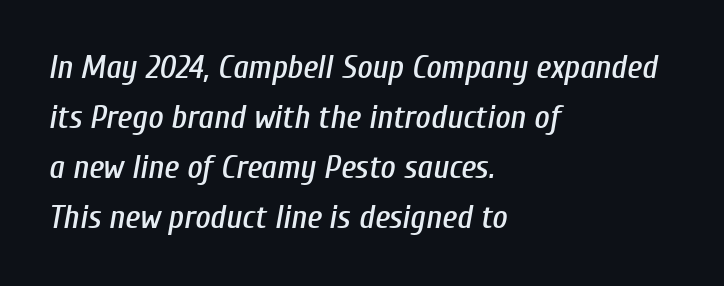
{"italic": "yes", "lean": "right", "slant_degrees": 10, "width": "condensed", "stroke_contrast": "low", "x_height": "medium", "monospaced": "no", "underline": "no", "align": "left", "line_spacing": "normal", "line_spacing_ratio": 1.52, "letter_spacing": "normal", "letter_spacing_em": 0.0, "glyph_px": 33}
